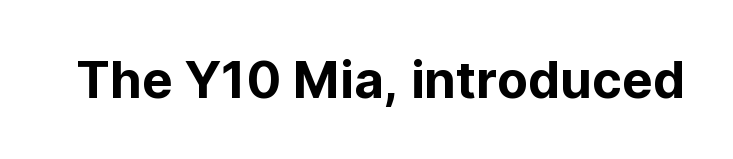
The image shows 51 px sans-serif type, upright; set normal letter spacing, not underlined; low stroke contrast and a medium x-height.
